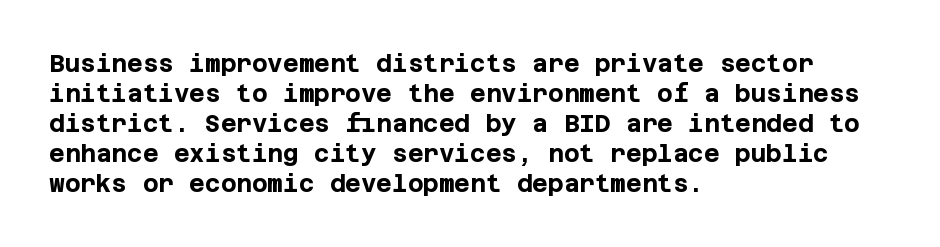
The characters look thick and weighty, a clear bold. Rows of type keep a routine distance in the vertical direction. Each word holds together tightly as a unit, with standard inter-letter gaps. Does the copy run flush right? No — it runs flush left. Beneath every word, the page is bare.
